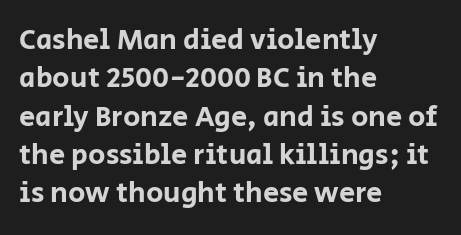
Q: Is the text italic (slanted)? A: No, it is upright.
Q: Is the typeface a serif or a sans-serif typeface? A: Sans-serif.
Q: Is the text underlined? A: No.
Q: How is the paragraph aligned? A: Left-aligned.
Q: Is the spacing between letters normal or unusually wide? A: Normal.
Q: Is the spacing between lines tight, normal or loose? A: Normal.
Q: Width (condensed, normal, or wide)? A: Normal.
Q: Stroke contrast? A: Low.
Q: x-height? A: Large.
Q: Monospaced? A: No.
